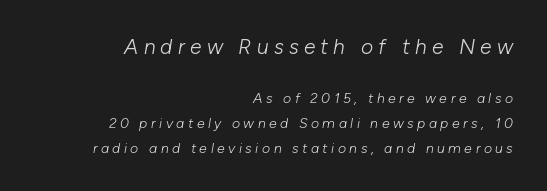
{"italic": "yes", "lean": "right", "slant_degrees": 10, "bold": "no", "underline": "no", "align": "right", "line_spacing_ratio": 1.8, "letter_spacing": "wide", "letter_spacing_em": 0.25, "larger_block": "first", "size_ratio": 1.5, "glyph_px": 21}
